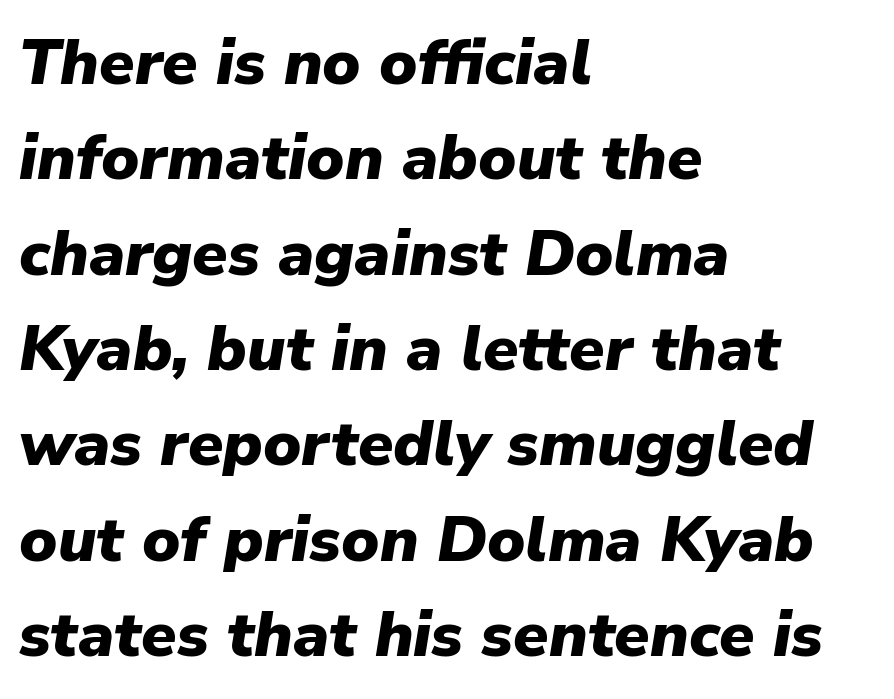
The image shows 64 px heavy type, italic (leaning right); set left-aligned, normal line spacing (1.49x), normal letter spacing, not underlined; low stroke contrast and a medium x-height.
